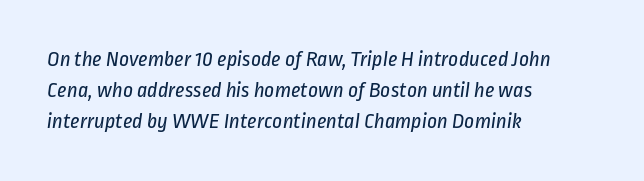
Glance below the letters and you will spot only blank space. Vertical spacing — default. Spacing between characters is what you'd get straight out of the box. Does the copy run flush right? No — it runs flush left. The typeface has the unassuming heft of standard copy or less.
